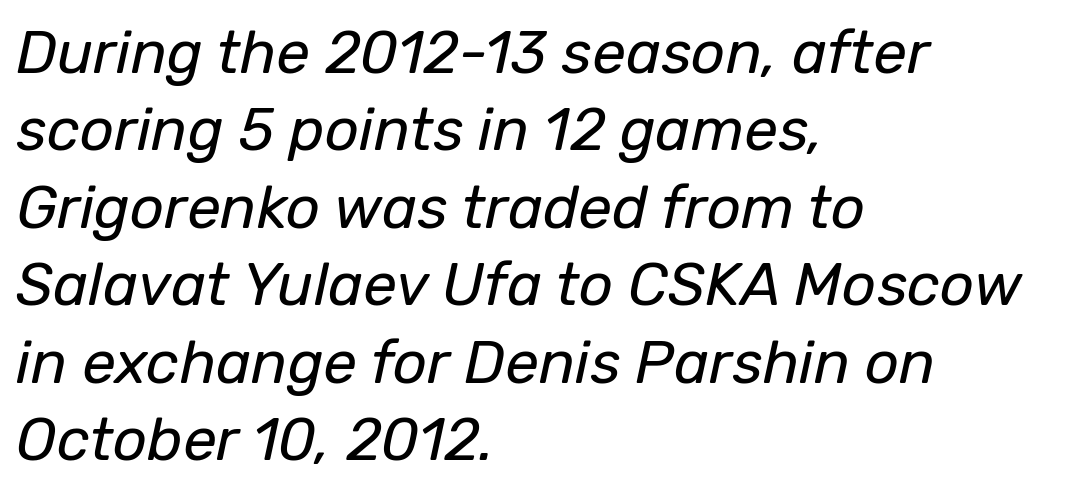
Q: Is the text bold? A: No.
Q: Is the text italic (slanted)? A: Yes, it leans right by about 12 degrees.
Q: Is the text underlined? A: No.
Q: How is the paragraph aligned? A: Left-aligned.
Q: Is the spacing between letters normal or unusually wide? A: Normal.
Q: Is the spacing between lines tight, normal or loose? A: Normal.
Q: Width (condensed, normal, or wide)? A: Normal.
Q: Stroke contrast? A: Low.
Q: x-height? A: Medium.
Q: Monospaced? A: No.
